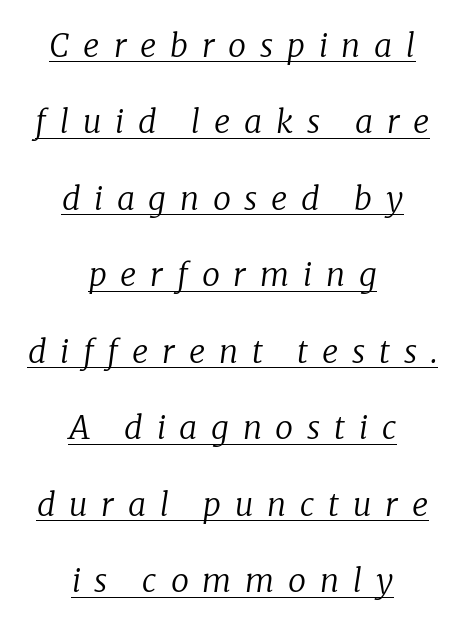
The image shows 32 px regular-weight serif type, italic (leaning right); set centered, loose line spacing (2.39x), unusually wide letter spacing (+0.43 em), underlined; low stroke contrast and a medium x-height.
